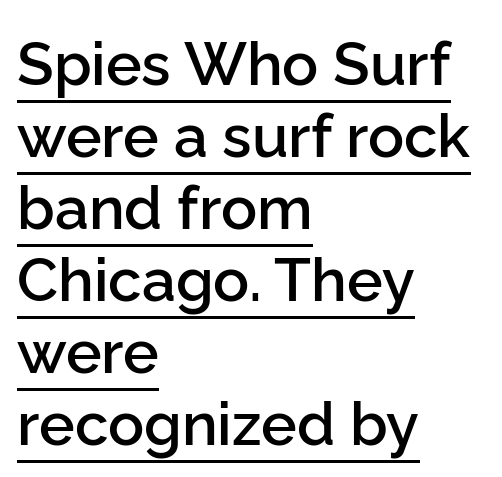
Q: Is the text bold? A: Semi-bold.
Q: Is the text italic (slanted)? A: No, it is upright.
Q: Is the typeface a serif or a sans-serif typeface? A: Sans-serif.
Q: Is the text underlined? A: Yes.
Q: How is the paragraph aligned? A: Left-aligned.
Q: Is the spacing between letters normal or unusually wide? A: Normal.
Q: Width (condensed, normal, or wide)? A: Normal.
Q: Stroke contrast? A: Low.
Q: x-height? A: Medium.
Q: Monospaced? A: No.
